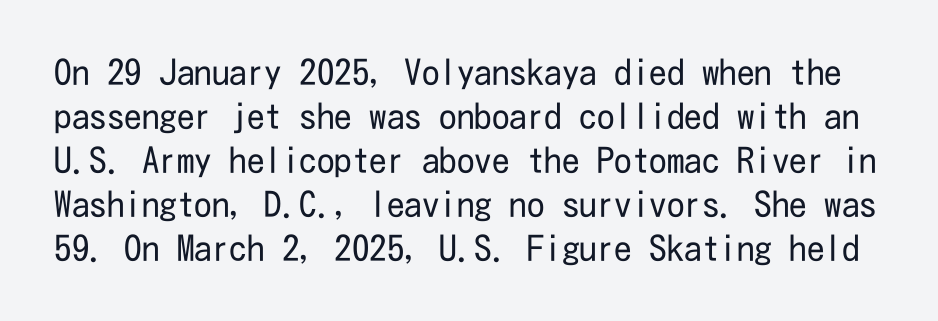
{"serif": "no", "italic": "no", "bold": "no", "weight": "regular", "width": "condensed", "stroke_contrast": "low", "x_height": "medium", "underline": "no", "line_spacing": "normal", "line_spacing_ratio": 1.26, "letter_spacing": "normal", "letter_spacing_em": 0.0, "glyph_px": 35}
